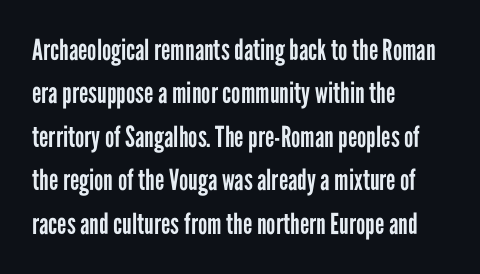
{"serif": "no", "italic": "no", "bold": "no", "weight": "regular", "width": "condensed", "stroke_contrast": "low", "x_height": "medium", "monospaced": "no", "underline": "no", "align": "left", "line_spacing": "normal", "line_spacing_ratio": 1.5, "letter_spacing": "normal", "letter_spacing_em": 0.0, "glyph_px": 29}
